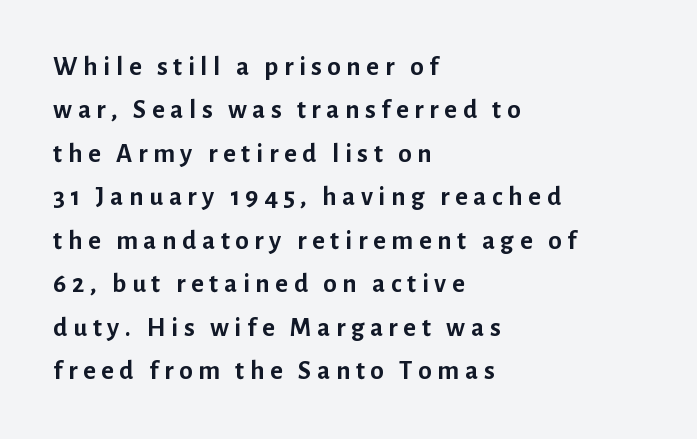
The rag falls on the right side of this text block. Leading: standard. Is there any slant? The stems are plumb. Typographic density is high because the face is bold. What stands out about the letter spacing? Its width — letters are far apart.
